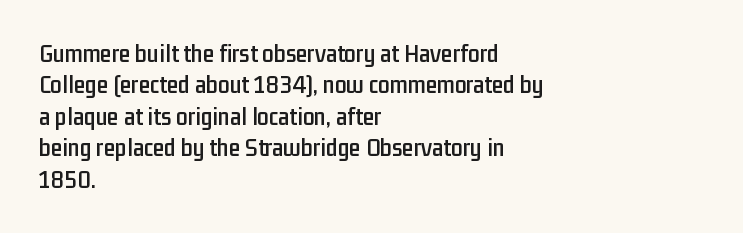
Tracking value appears to be zero — textbook default spacing. Rendered with straight, roman letterforms. Short and long lines alike share a common starting point at left. A bare baseline throughout the passage.
